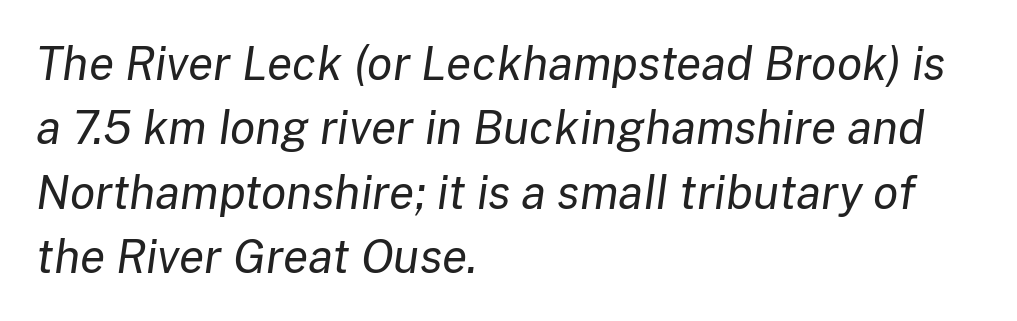
Q: Is the text bold? A: No.
Q: Is the text italic (slanted)? A: Yes, it leans right by about 8 degrees.
Q: Is the text underlined? A: No.
Q: How is the paragraph aligned? A: Left-aligned.
Q: Is the spacing between letters normal or unusually wide? A: Normal.
Q: Is the spacing between lines tight, normal or loose? A: Normal.
Q: Width (condensed, normal, or wide)? A: Normal.
Q: Stroke contrast? A: Low.
Q: x-height? A: Medium.
Q: Monospaced? A: No.
